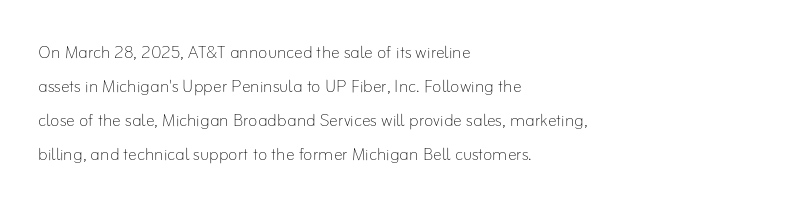
The image shows 22 px text type, upright; set left-aligned, normal line spacing (1.55x), normal letter spacing, not underlined.
